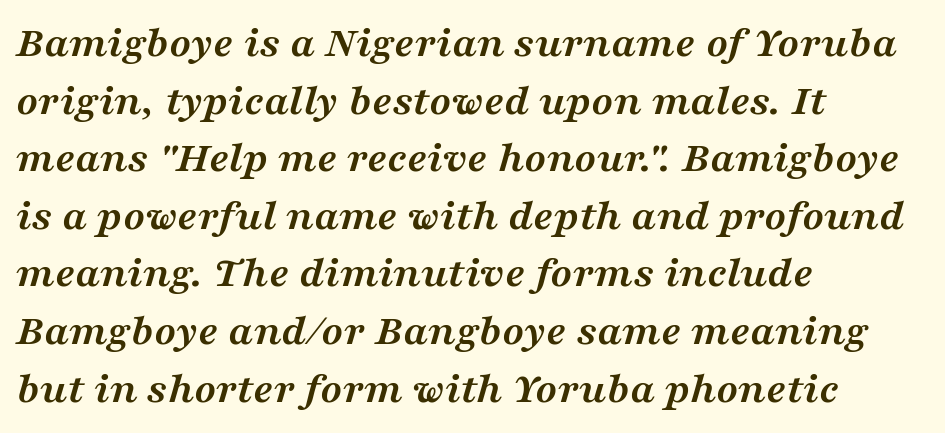
Every row of glyphs begins at an identical x-position on the left. Notice how descenders clear the ascenders below comfortably — that's standard leading. Look at the stroke-to-counter ratio: heavy, a bold. Rule under the text: the space is simply empty. Each letter's strokes conclude with small projecting serifs. In terms of letterspacing, this is plain default setting.
